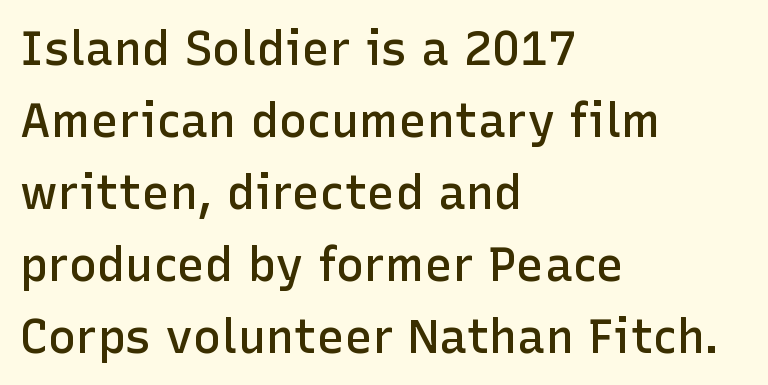
Character widths vary here, with narrow letters taking less room than wide ones. This is sans-serif lettering, the kind often seen on screens and signage. Descender tails drop into unmarked territory. The passage shown stacks its lines at a standard gap.
